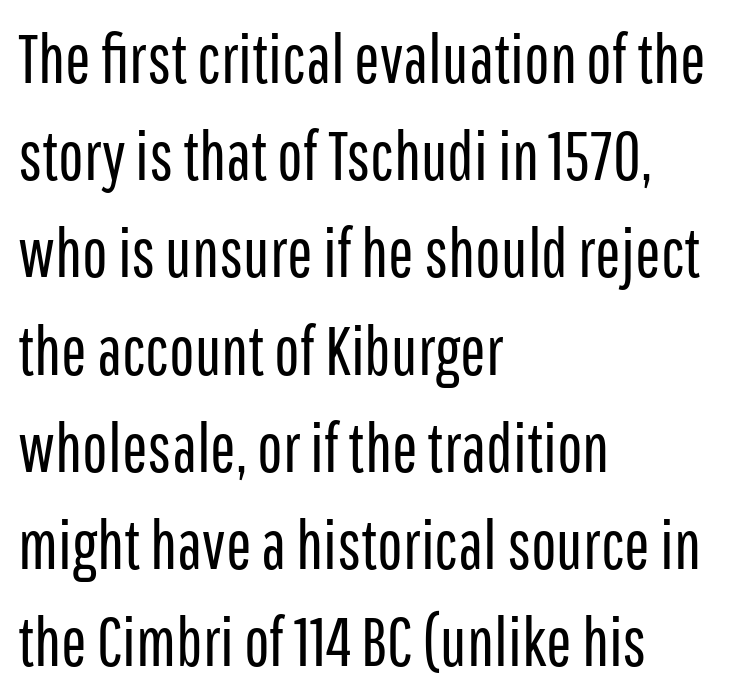
Q: Is the text bold? A: No.
Q: Is the text italic (slanted)? A: No, it is upright.
Q: Is the typeface a serif or a sans-serif typeface? A: Sans-serif.
Q: Is the text underlined? A: No.
Q: How is the paragraph aligned? A: Left-aligned.
Q: Is the spacing between letters normal or unusually wide? A: Normal.
Q: Is the spacing between lines tight, normal or loose? A: Normal.
Q: Width (condensed, normal, or wide)? A: Condensed.
Q: Stroke contrast? A: Low.
Q: x-height? A: Medium.
Q: Monospaced? A: No.
